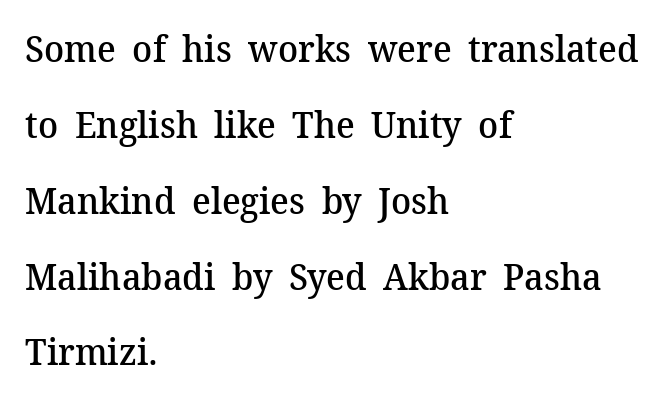
This is roman type, the default non-slanted kind. Visually the block forms a straight wall on the left and a jagged coastline on the right. Is there much room between lines? Yes — plenty of vertical air separates them. The space beneath each line is pristine and unruled.
